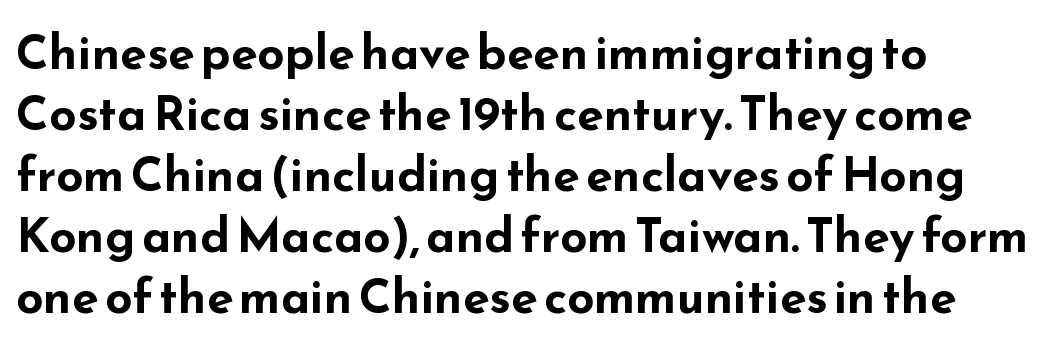
Q: Is the text bold? A: Yes.
Q: Is the text italic (slanted)? A: No, it is upright.
Q: Is the typeface a serif or a sans-serif typeface? A: Sans-serif.
Q: Is the text underlined? A: No.
Q: How is the paragraph aligned? A: Left-aligned.
Q: Is the spacing between letters normal or unusually wide? A: Normal.
Q: Is the spacing between lines tight, normal or loose? A: Normal.
Q: Width (condensed, normal, or wide)? A: Wide.
Q: Stroke contrast? A: Low.
Q: x-height? A: Small.
Q: Monospaced? A: No.
